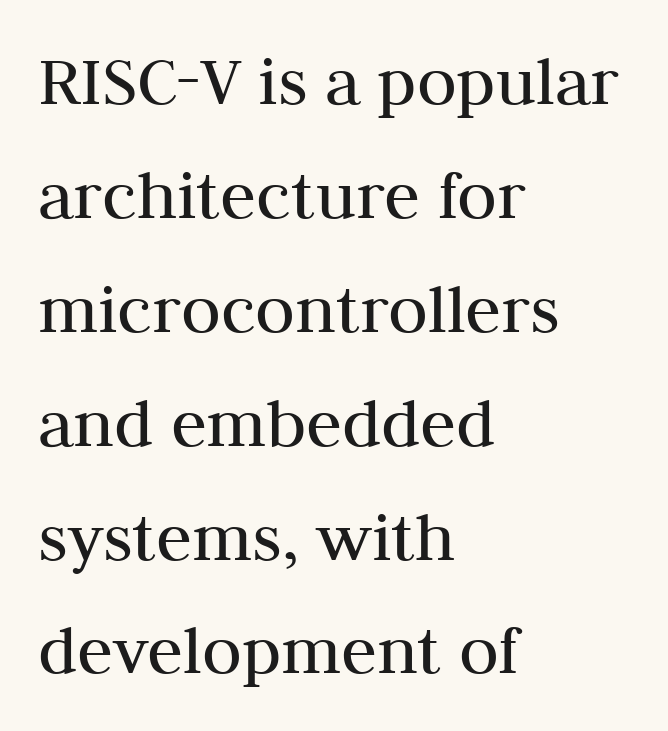
{"serif": "yes", "italic": "no", "bold": "no", "weight": "regular", "width": "normal", "stroke_contrast": "medium", "x_height": "medium", "monospaced": "no", "underline": "no", "align": "left", "line_spacing": "normal", "line_spacing_ratio": 1.56, "letter_spacing": "normal", "letter_spacing_em": 0.0, "glyph_px": 73}
